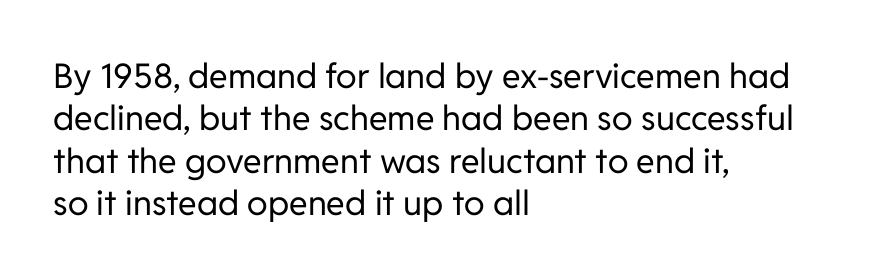
Q: Is the text bold? A: No.
Q: Is the text italic (slanted)? A: No, it is upright.
Q: Is the typeface a serif or a sans-serif typeface? A: Sans-serif.
Q: Is the text underlined? A: No.
Q: How is the paragraph aligned? A: Left-aligned.
Q: Is the spacing between letters normal or unusually wide? A: Normal.
Q: Is the spacing between lines tight, normal or loose? A: Normal.
Q: Width (condensed, normal, or wide)? A: Normal.
Q: Stroke contrast? A: Low.
Q: x-height? A: Medium.
Q: Monospaced? A: No.
